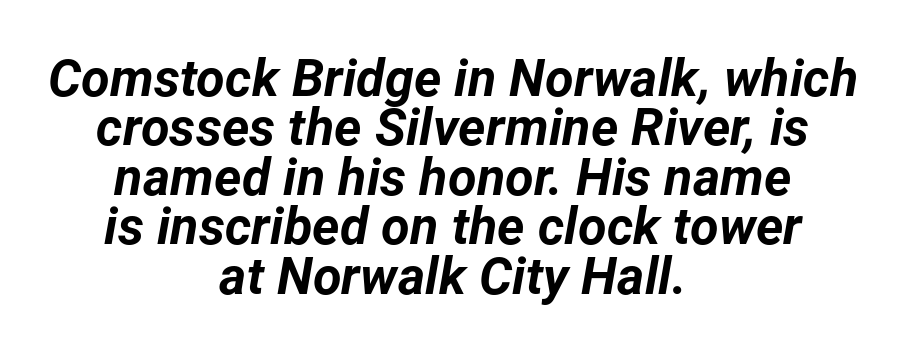
Baseline-to-baseline distance is barely more than the letter height. The rendering keeps characters at their native spacing. Summary of weight: heavy, a full bold. Do the characters align in a grid? No, the font is proportional. Layout note: lines centered.
